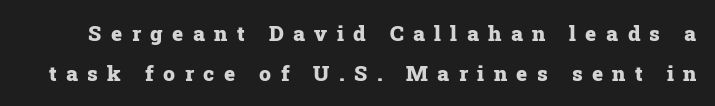
Q: Is the text bold? A: Yes.
Q: Is the text italic (slanted)? A: No, it is upright.
Q: Is the text underlined? A: No.
Q: Is the spacing between letters normal or unusually wide? A: Unusually wide.
